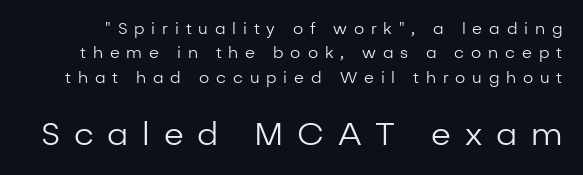
Q: Is the text bold? A: No.
Q: Is the text italic (slanted)? A: No, it is upright.
Q: Is the typeface a serif or a sans-serif typeface? A: Sans-serif.
Q: Is the text underlined? A: No.
Q: Is the spacing between letters normal or unusually wide? A: Unusually wide.
Q: Is the spacing between lines tight, normal or loose? A: Normal.
Q: Which block of text is set in a larger size, the first (top) or the second (bottom)? A: The second (bottom) one.
Q: Width (condensed, normal, or wide)? A: Normal.
Q: Stroke contrast? A: Low.
Q: x-height? A: Medium.
Q: Monospaced? A: No.
